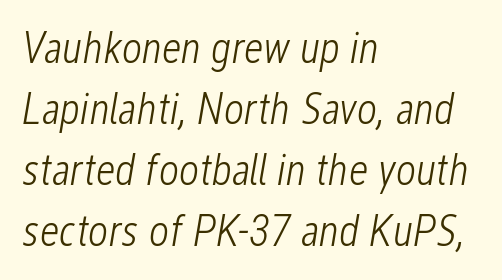
{"italic": "yes", "lean": "right", "slant_degrees": 12, "bold": "no", "weight": "light", "width": "condensed", "stroke_contrast": "low", "x_height": "medium", "monospaced": "no", "underline": "no", "align": "left", "line_spacing": "normal", "line_spacing_ratio": 1.39, "letter_spacing": "normal", "letter_spacing_em": 0.0, "glyph_px": 44}
